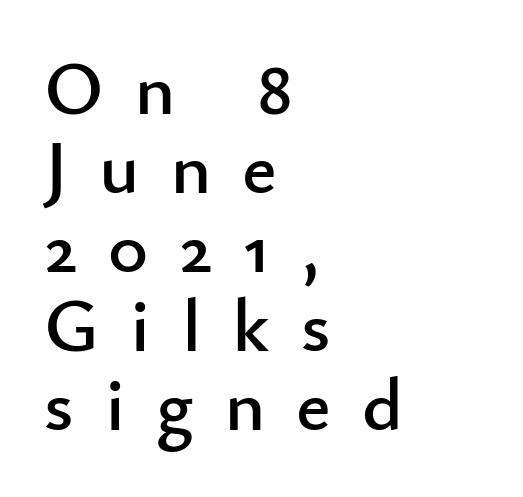
{"serif": "no", "italic": "no", "width": "normal", "stroke_contrast": "low", "x_height": "small", "monospaced": "no", "underline": "no", "align": "left", "line_spacing": "tight", "line_spacing_ratio": 1.04, "letter_spacing": "wide", "letter_spacing_em": 0.41, "glyph_px": 76}
